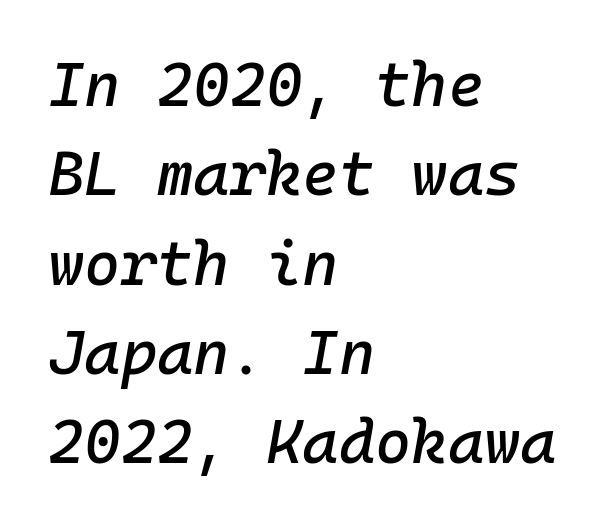
Every character sits at an angle, as italics do. If you drew a ruler down the left edge, every line would touch it. Each letter, wide or thin by design, is forced into the same width here. What stands out about the letter spacing? Nothing — it is the standard amount.
